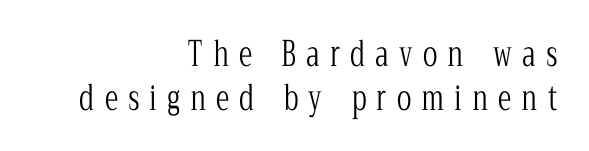
The image shows 34 px light, condensed serif type, upright; set right-aligned, normal line spacing (1.28x), unusually wide letter spacing (+0.3 em), not underlined; low stroke contrast and a medium x-height.
